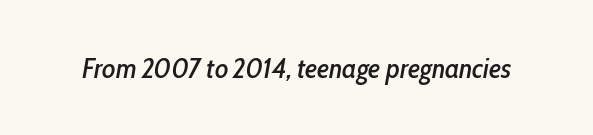
{"italic": "yes", "lean": "right", "slant_degrees": 10, "width": "condensed", "stroke_contrast": "low", "x_height": "medium", "monospaced": "no", "underline": "no", "letter_spacing": "normal", "letter_spacing_em": 0.0, "glyph_px": 28}
